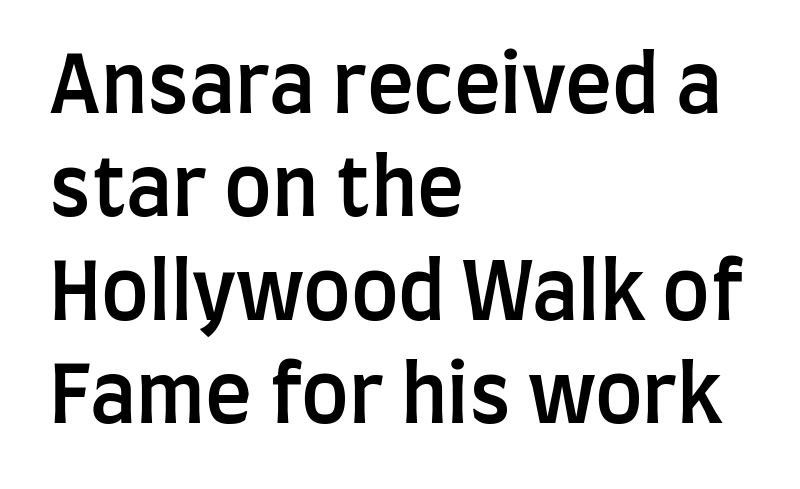
{"serif": "no", "italic": "no", "bold": "semi", "weight": "semibold", "width": "condensed", "stroke_contrast": "low", "x_height": "large", "monospaced": "no", "underline": "no", "align": "left", "line_spacing": "normal", "line_spacing_ratio": 1.31, "letter_spacing": "normal", "letter_spacing_em": 0.0, "glyph_px": 79}
